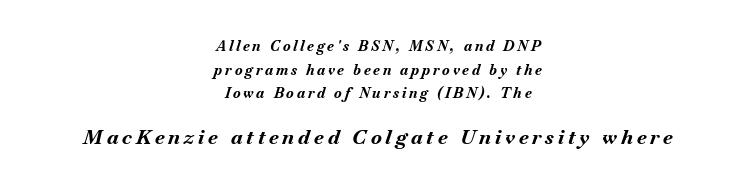
{"italic": "yes", "lean": "right", "slant_degrees": 18, "bold": "yes", "underline": "no", "align": "center", "line_spacing": "normal", "line_spacing_ratio": 1.68, "letter_spacing": "wide", "letter_spacing_em": 0.2, "larger_block": "second", "size_ratio": 1.43, "glyph_px": 20}
